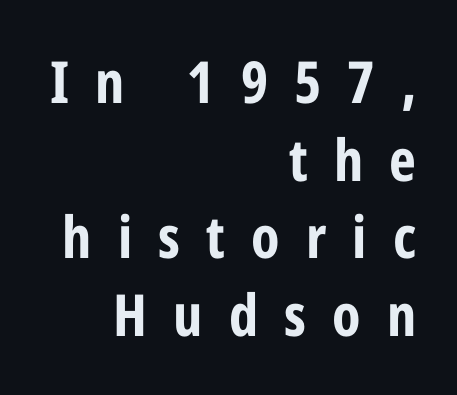
Q: Is the text bold? A: Yes.
Q: Is the text italic (slanted)? A: No, it is upright.
Q: Is the typeface a serif or a sans-serif typeface? A: Sans-serif.
Q: Is the text underlined? A: No.
Q: How is the paragraph aligned? A: Right-aligned.
Q: Is the spacing between letters normal or unusually wide? A: Unusually wide.
Q: Is the spacing between lines tight, normal or loose? A: Normal.
Q: Width (condensed, normal, or wide)? A: Condensed.
Q: Stroke contrast? A: Low.
Q: x-height? A: Medium.
Q: Monospaced? A: No.
